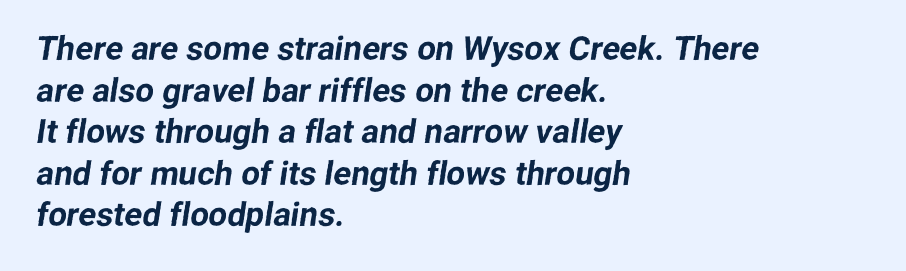
{"serif": "no", "width": "normal", "stroke_contrast": "low", "x_height": "medium", "monospaced": "no", "underline": "no", "align": "left", "line_spacing": "normal", "line_spacing_ratio": 1.26, "letter_spacing": "normal", "letter_spacing_em": 0.0, "glyph_px": 33}
